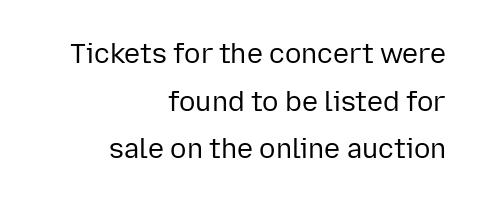
{"italic": "no", "bold": "no", "underline": "no", "align": "right", "line_spacing_ratio": 1.76, "letter_spacing": "normal", "letter_spacing_em": 0.0, "glyph_px": 27}
